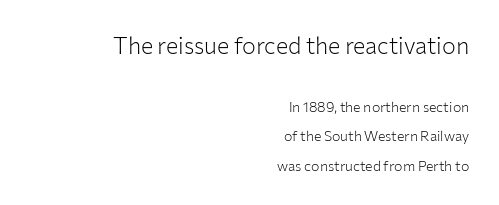
Q: Is the text bold? A: No.
Q: Is the text italic (slanted)? A: No, it is upright.
Q: Is the text underlined? A: No.
Q: How is the paragraph aligned? A: Right-aligned.
Q: Is the spacing between letters normal or unusually wide? A: Normal.
Q: Is the spacing between lines tight, normal or loose? A: Loose.
Q: Which block of text is set in a larger size, the first (top) or the second (bottom)? A: The first (top) one.
